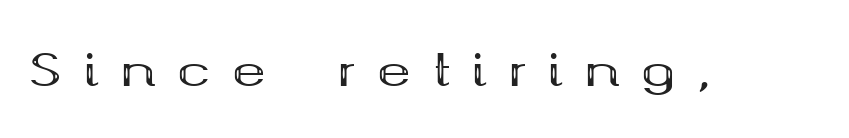
Q: Is the text bold? A: Yes.
Q: Is the text italic (slanted)? A: No, it is upright.
Q: Is the typeface a serif or a sans-serif typeface? A: Serif.
Q: Is the text underlined? A: No.
Q: Is the spacing between letters normal or unusually wide? A: Unusually wide.
Q: Width (condensed, normal, or wide)? A: Wide.
Q: Stroke contrast? A: Medium.
Q: x-height? A: Medium.
Q: Monospaced? A: No.
